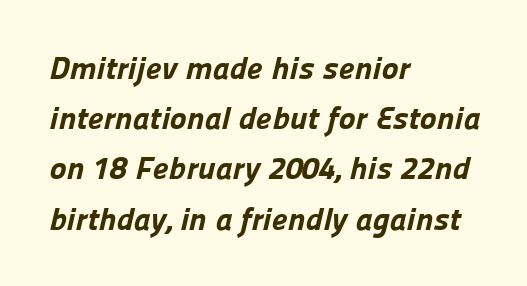
A bare baseline throughout the passage. Classification — sans serif. If you measured baseline to baseline, you'd find a middling distance. Which margin do the lines hug? The left one — the right edge is uneven. Heavy, bold letterforms.
